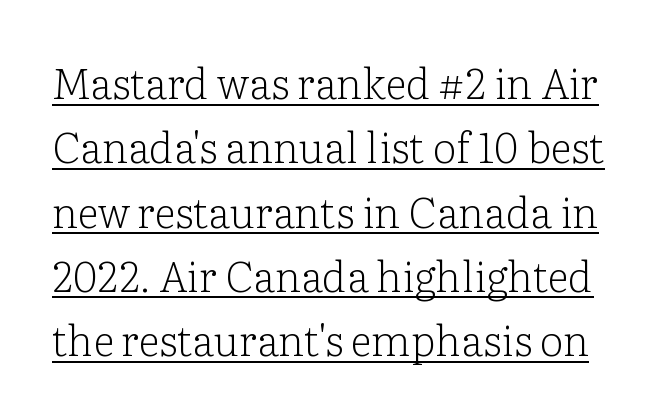
The image shows 42 px light serif type, upright; set normal line spacing (1.53x), normal letter spacing, underlined; low stroke contrast and a medium x-height.
